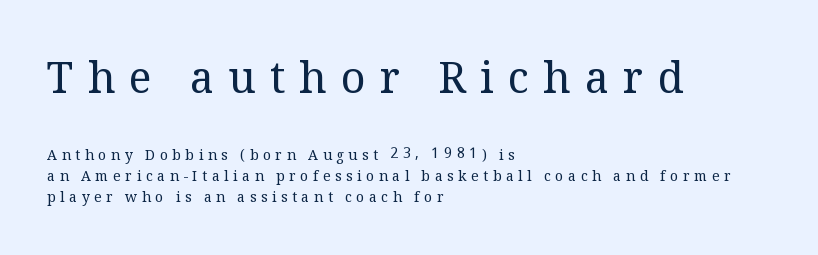
{"serif": "yes", "italic": "no", "bold": "no", "weight": "regular", "width": "normal", "stroke_contrast": "medium", "x_height": "medium", "monospaced": "no", "underline": "no", "align": "left", "line_spacing": "normal", "line_spacing_ratio": 1.49, "letter_spacing": "wide", "letter_spacing_em": 0.33, "larger_block": "first", "size_ratio": 3.07, "glyph_px": 43}
